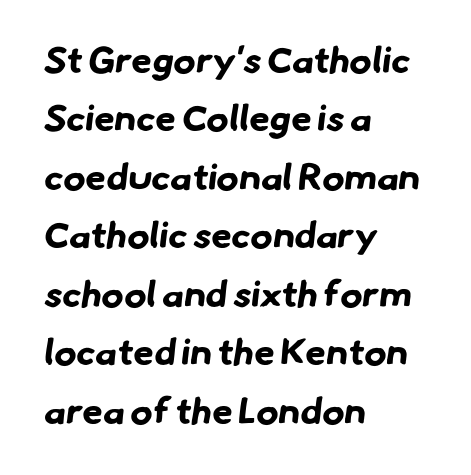
The image shows 37 px bold sans-serif type; set left-aligned, normal line spacing (1.58x), normal letter spacing, not underlined; low stroke contrast and a small x-height.
